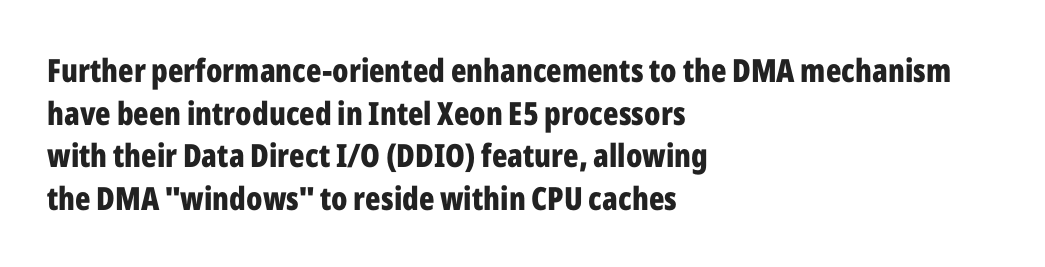
Q: Is the text bold? A: Yes.
Q: Is the text italic (slanted)? A: No, it is upright.
Q: Is the typeface a serif or a sans-serif typeface? A: Sans-serif.
Q: Is the text underlined? A: No.
Q: How is the paragraph aligned? A: Left-aligned.
Q: Is the spacing between letters normal or unusually wide? A: Normal.
Q: Is the spacing between lines tight, normal or loose? A: Normal.
Q: Width (condensed, normal, or wide)? A: Condensed.
Q: Stroke contrast? A: Low.
Q: x-height? A: Medium.
Q: Monospaced? A: No.
